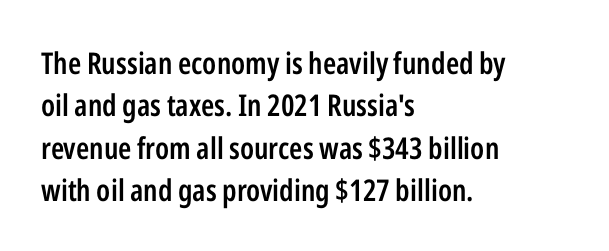
{"serif": "no", "italic": "no", "bold": "semi", "weight": "semibold", "width": "condensed", "stroke_contrast": "low", "x_height": "medium", "monospaced": "no", "underline": "no", "align": "left", "line_spacing": "normal", "line_spacing_ratio": 1.41, "letter_spacing": "normal", "letter_spacing_em": 0.0, "glyph_px": 30}
